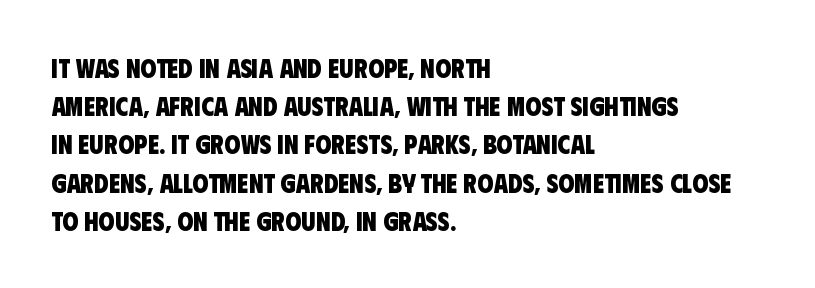
{"bold": "yes", "underline": "no", "align": "left", "line_spacing": "normal", "line_spacing_ratio": 1.47, "letter_spacing": "normal", "letter_spacing_em": 0.0, "glyph_px": 26}
